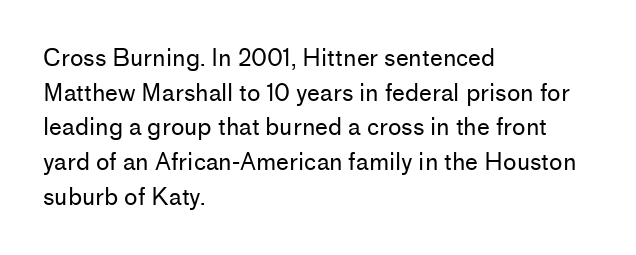
The image shows 23 px text type, upright; set left-aligned, normal line spacing (1.51x), normal letter spacing, not underlined.
